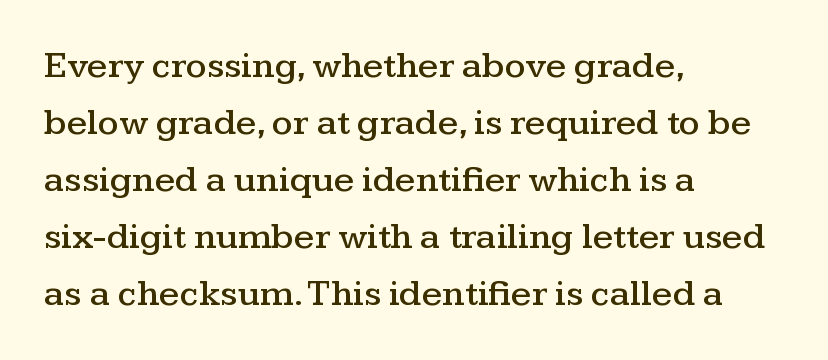
Q: Is the text italic (slanted)? A: No, it is upright.
Q: Is the typeface a serif or a sans-serif typeface? A: Serif.
Q: Is the text underlined? A: No.
Q: How is the paragraph aligned? A: Left-aligned.
Q: Is the spacing between letters normal or unusually wide? A: Normal.
Q: Is the spacing between lines tight, normal or loose? A: Normal.
Q: Width (condensed, normal, or wide)? A: Wide.
Q: Stroke contrast? A: Medium.
Q: x-height? A: Medium.
Q: Monospaced? A: No.
